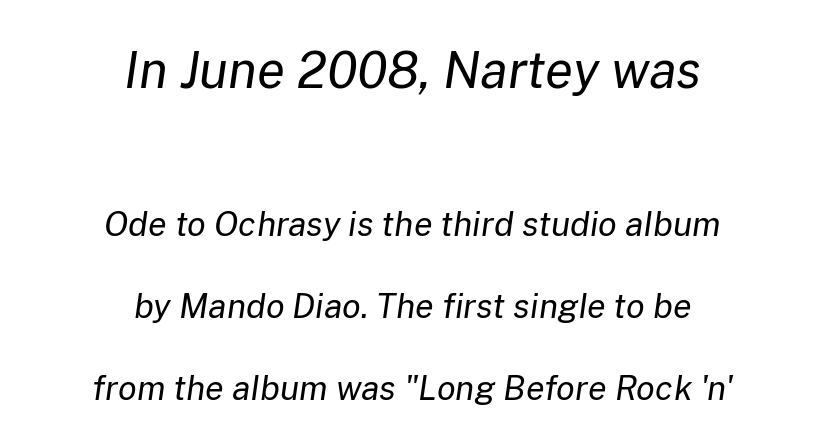
{"italic": "yes", "lean": "right", "slant_degrees": 8, "bold": "no", "weight": "regular", "width": "normal", "stroke_contrast": "low", "x_height": "medium", "monospaced": "no", "underline": "no", "align": "center", "line_spacing": "loose", "line_spacing_ratio": 2.41, "letter_spacing": "normal", "letter_spacing_em": 0.0, "larger_block": "first", "size_ratio": 1.5, "glyph_px": 51}
